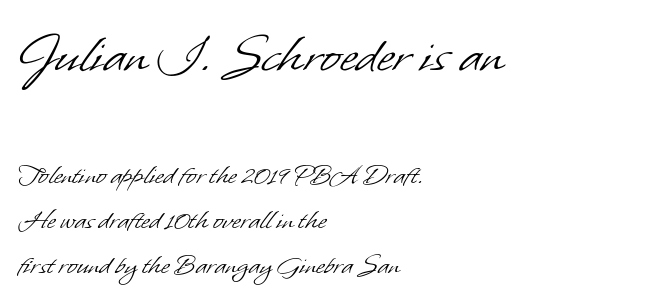
Q: Is the text bold? A: No.
Q: Is the typeface a serif or a sans-serif typeface? A: Sans-serif.
Q: Is the text underlined? A: No.
Q: How is the paragraph aligned? A: Left-aligned.
Q: Is the spacing between letters normal or unusually wide? A: Normal.
Q: Is the spacing between lines tight, normal or loose? A: Normal.
Q: Which block of text is set in a larger size, the first (top) or the second (bottom)? A: The first (top) one.
Q: Width (condensed, normal, or wide)? A: Normal.
Q: Stroke contrast? A: Low.
Q: x-height? A: Small.
Q: Monospaced? A: No.
